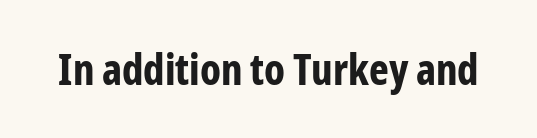
Honestly, there is no underline to notice here at all. This is heavy type, rendered in bold. Posture: upright roman. The designer went with a sans here, leaving each stem footless. This sample uses plain, unmodified letter spacing. You could not count columns in this text — the font is proportionally spaced.
